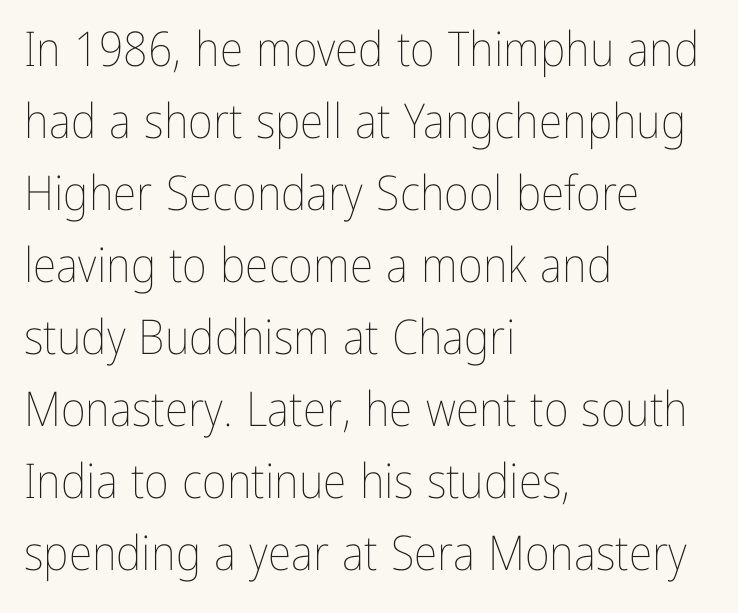
The image shows 48 px thin, condensed type, upright; set left-aligned, normal line spacing (1.5x), normal letter spacing, not underlined; low stroke contrast and a medium x-height.
